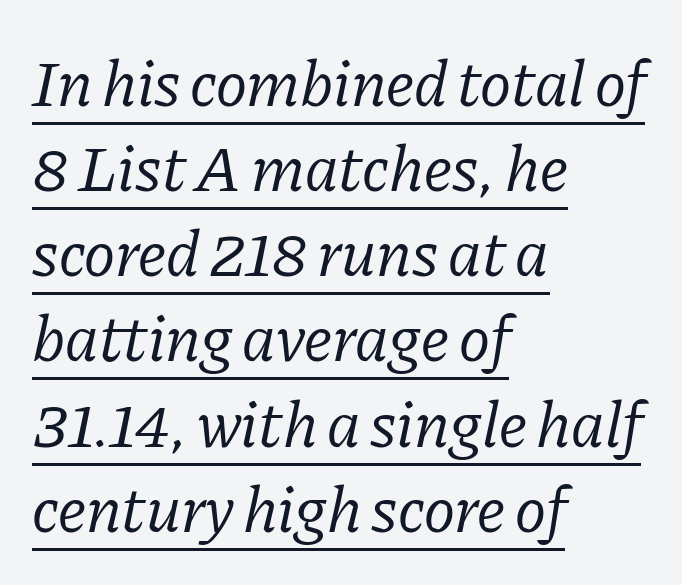
Q: Is the text bold? A: No.
Q: Is the text italic (slanted)? A: Yes, it leans right by about 11 degrees.
Q: Is the typeface a serif or a sans-serif typeface? A: Serif.
Q: Is the text underlined? A: Yes.
Q: How is the paragraph aligned? A: Left-aligned.
Q: Is the spacing between letters normal or unusually wide? A: Normal.
Q: Is the spacing between lines tight, normal or loose? A: Normal.
Q: Width (condensed, normal, or wide)? A: Normal.
Q: Stroke contrast? A: Low.
Q: x-height? A: Medium.
Q: Monospaced? A: No.
